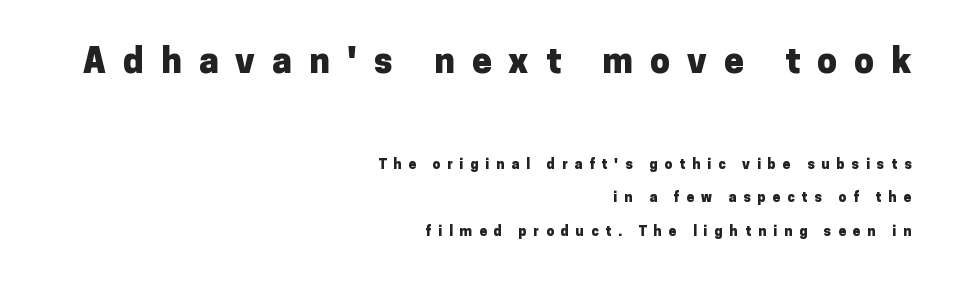
The font is running at its bold setting. In terms of posture, this sample is upright. Honestly, the rows look like they've been pulled way apart. The letters are spread apart with noticeably loose tracking. The typesetter chose a ragged-left arrangement here. The upper block of text is set noticeably larger than the block beneath it.
